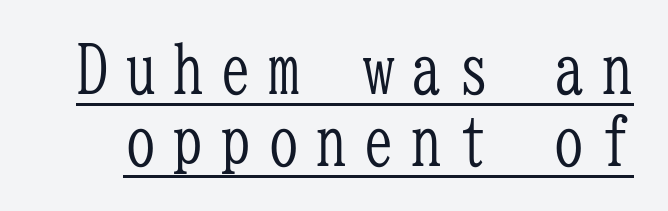
The image shows 67 px light, condensed serif type, upright, monospaced; set tight line spacing (1.08x), unusually wide letter spacing (+0.21 em), underlined; low stroke contrast and a medium x-height.
